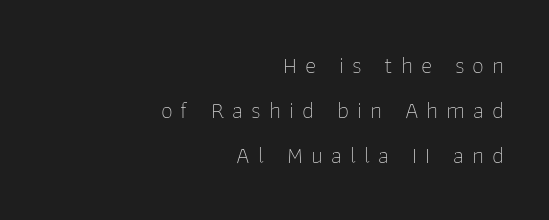
{"italic": "no", "bold": "no", "underline": "no", "align": "right", "line_spacing_ratio": 1.88, "letter_spacing": "wide", "letter_spacing_em": 0.33, "glyph_px": 24}
